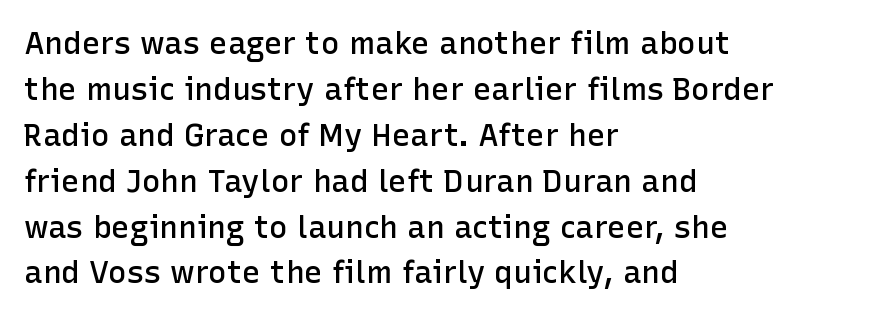
Q: Is the text bold? A: Semi-bold.
Q: Is the text italic (slanted)? A: No, it is upright.
Q: Is the typeface a serif or a sans-serif typeface? A: Sans-serif.
Q: Is the text underlined? A: No.
Q: How is the paragraph aligned? A: Left-aligned.
Q: Is the spacing between letters normal or unusually wide? A: Normal.
Q: Is the spacing between lines tight, normal or loose? A: Normal.
Q: Width (condensed, normal, or wide)? A: Normal.
Q: Stroke contrast? A: Low.
Q: x-height? A: Medium.
Q: Monospaced? A: No.
